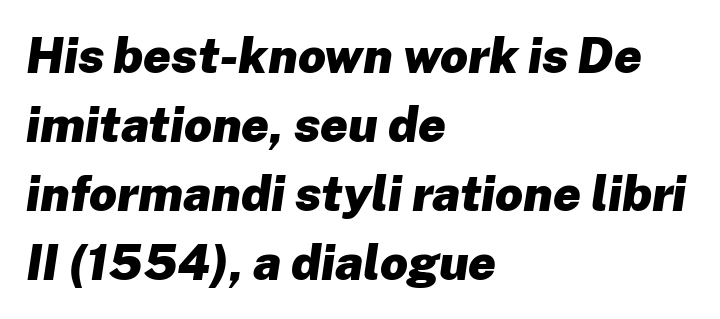
{"italic": "yes", "lean": "right", "slant_degrees": 8, "bold": "yes", "weight": "heavy", "width": "normal", "stroke_contrast": "low", "x_height": "medium", "monospaced": "no", "underline": "no", "align": "left", "line_spacing": "normal", "line_spacing_ratio": 1.41, "letter_spacing": "normal", "letter_spacing_em": 0.0, "glyph_px": 49}
